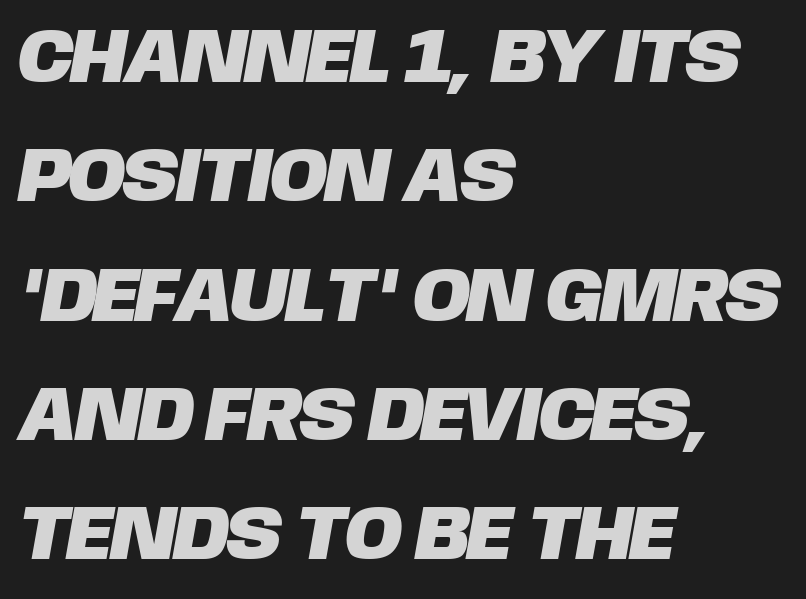
Q: Is the typeface a serif or a sans-serif typeface? A: Sans-serif.
Q: Is the text underlined? A: No.
Q: How is the paragraph aligned? A: Left-aligned.
Q: Is the spacing between letters normal or unusually wide? A: Normal.
Q: Is the spacing between lines tight, normal or loose? A: Normal.
Q: Width (condensed, normal, or wide)? A: Normal.
Q: Stroke contrast? A: Low.
Q: x-height? A: Large.
Q: Monospaced? A: No.
